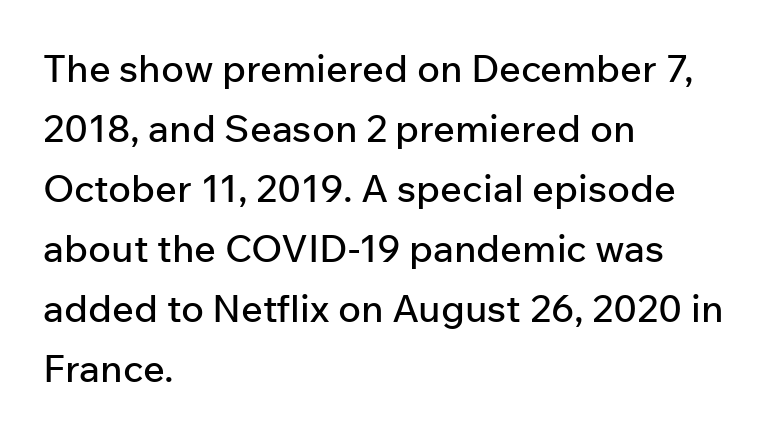
The designer went with a sans here, leaving each stem footless. Horizontal bands of white between lines are of average thickness. A typesetter would call this proportional, since set widths differ per character. A student would call this left alignment; a typographer would say flush left, rag right. Honestly, the letter spacing is just normal — you wouldn't notice it.
